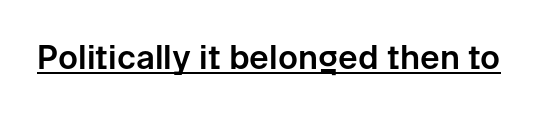
{"serif": "no", "italic": "no", "width": "normal", "stroke_contrast": "low", "x_height": "medium", "monospaced": "no", "underline": "yes", "letter_spacing": "normal", "letter_spacing_em": 0.0, "glyph_px": 33}
